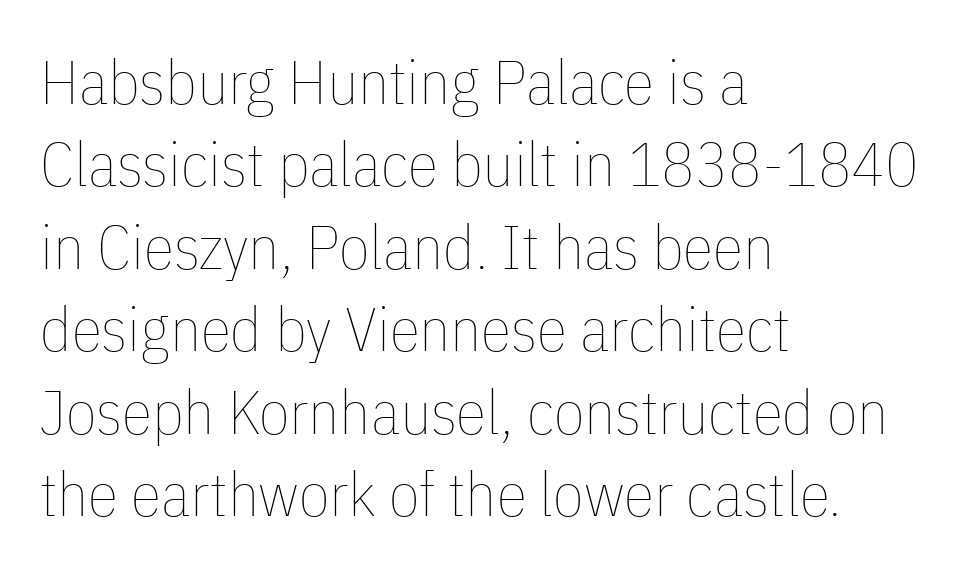
The image shows 62 px thin, condensed type, upright; set left-aligned, normal line spacing (1.33x), normal letter spacing, not underlined; low stroke contrast and a medium x-height.
